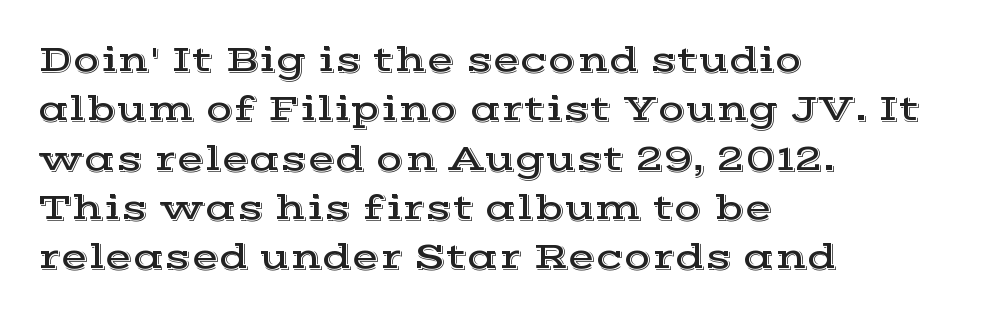
Q: Is the text italic (slanted)? A: No, it is upright.
Q: Is the typeface a serif or a sans-serif typeface? A: Serif.
Q: Is the text underlined? A: No.
Q: How is the paragraph aligned? A: Left-aligned.
Q: Is the spacing between letters normal or unusually wide? A: Normal.
Q: Is the spacing between lines tight, normal or loose? A: Normal.
Q: Width (condensed, normal, or wide)? A: Wide.
Q: x-height? A: Medium.
Q: Monospaced? A: No.
